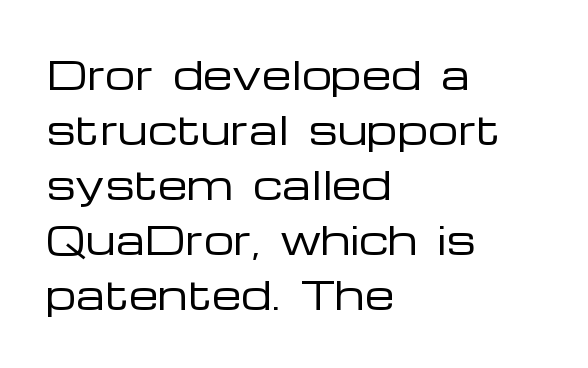
{"serif": "no", "italic": "no", "bold": "no", "weight": "regular", "width": "wide", "stroke_contrast": "low", "x_height": "medium", "monospaced": "no", "underline": "no", "align": "left", "line_spacing": "normal", "line_spacing_ratio": 1.45, "letter_spacing": "normal", "letter_spacing_em": 0.0, "glyph_px": 38}
